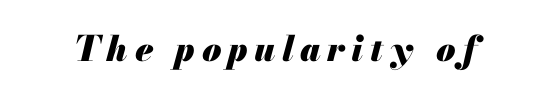
The image shows 35 px heavy type, italic (leaning right); set not underlined; medium stroke contrast and a small x-height.
